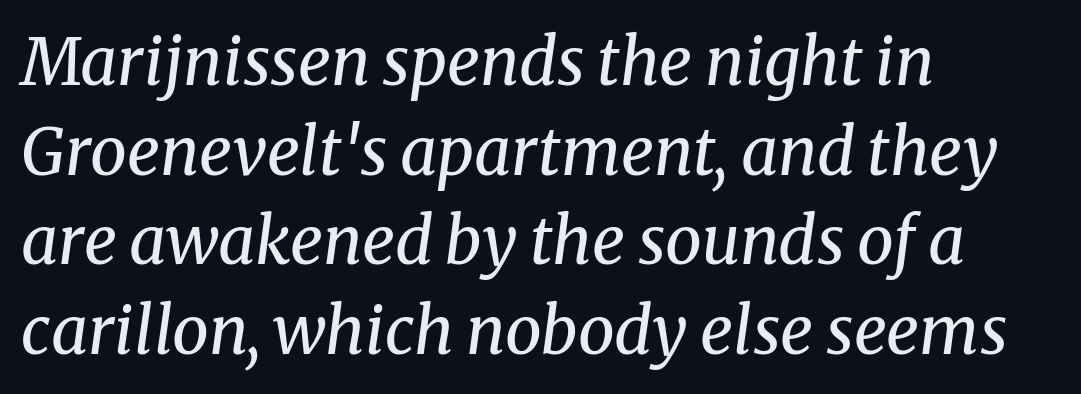
{"serif": "yes", "italic": "yes", "lean": "right", "slant_degrees": 8, "bold": "no", "weight": "regular", "width": "normal", "stroke_contrast": "medium", "x_height": "medium", "monospaced": "no", "underline": "no", "align": "left", "line_spacing": "normal", "line_spacing_ratio": 1.38, "letter_spacing": "normal", "letter_spacing_em": 0.0, "glyph_px": 65}
